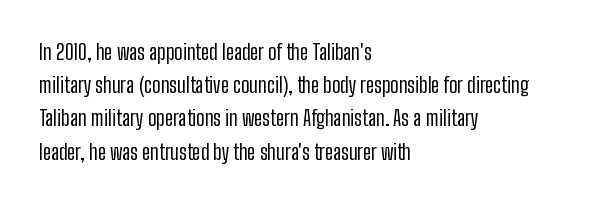
{"italic": "no", "bold": "no", "underline": "no", "align": "left", "line_spacing": "normal", "line_spacing_ratio": 1.58, "letter_spacing": "normal", "letter_spacing_em": 0.0, "glyph_px": 21}
